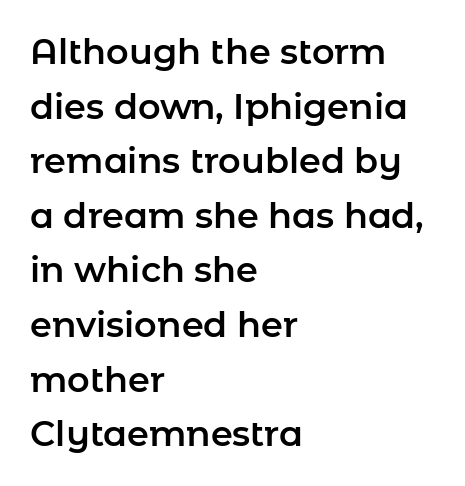
The image shows 35 px sans-serif type, upright; set left-aligned, normal line spacing (1.56x), normal letter spacing, not underlined; low stroke contrast and a medium x-height.
